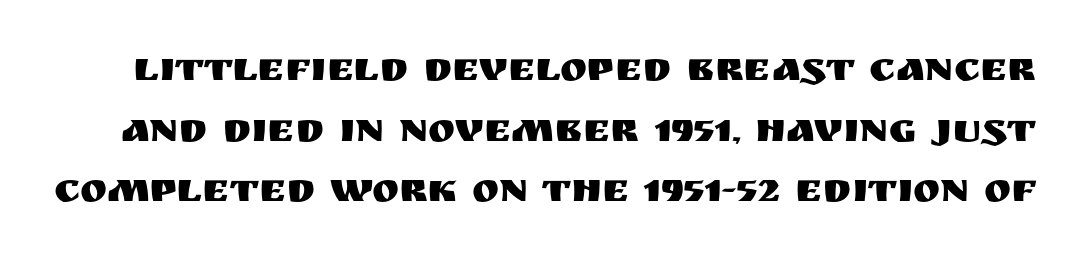
{"serif": "no", "italic": "no", "width": "normal", "stroke_contrast": "medium", "x_height": "large", "monospaced": "no", "underline": "no", "line_spacing": "normal", "line_spacing_ratio": 1.48, "letter_spacing": "normal", "letter_spacing_em": 0.0, "glyph_px": 41}
